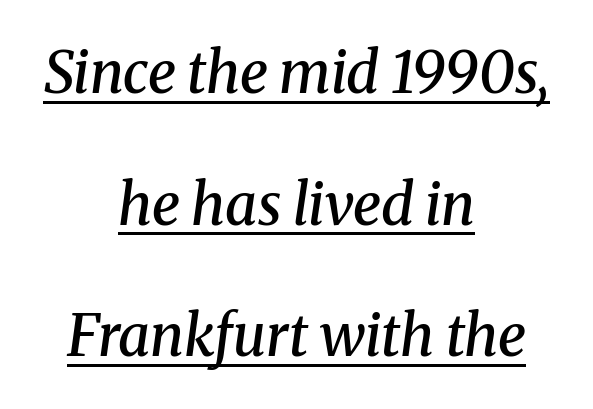
Q: Is the text bold? A: Semi-bold.
Q: Is the text italic (slanted)? A: Yes, it leans right by about 8 degrees.
Q: Is the typeface a serif or a sans-serif typeface? A: Serif.
Q: Is the text underlined? A: Yes.
Q: How is the paragraph aligned? A: Centered.
Q: Is the spacing between letters normal or unusually wide? A: Normal.
Q: Is the spacing between lines tight, normal or loose? A: Loose.
Q: Width (condensed, normal, or wide)? A: Normal.
Q: Stroke contrast? A: Medium.
Q: x-height? A: Medium.
Q: Monospaced? A: No.
